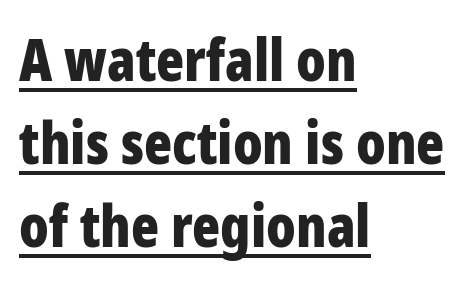
Thick stems and heavy bowls — unmistakably bold. The paragraph has a hard left edge and a soft right edge. Vertically, the passage feels balanced, rows spaced as you'd expect. A roman cut, with each character standing at attention. The face used here is a sans, in the tradition of grotesques and geometrics.
